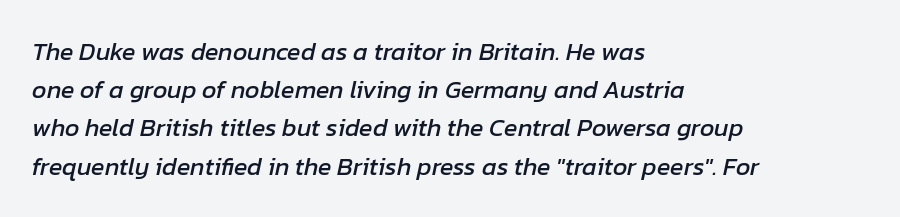
Q: Is the text italic (slanted)? A: Yes, it leans right by about 12 degrees.
Q: Is the text underlined? A: No.
Q: How is the paragraph aligned? A: Left-aligned.
Q: Is the spacing between letters normal or unusually wide? A: Normal.
Q: Is the spacing between lines tight, normal or loose? A: Normal.
